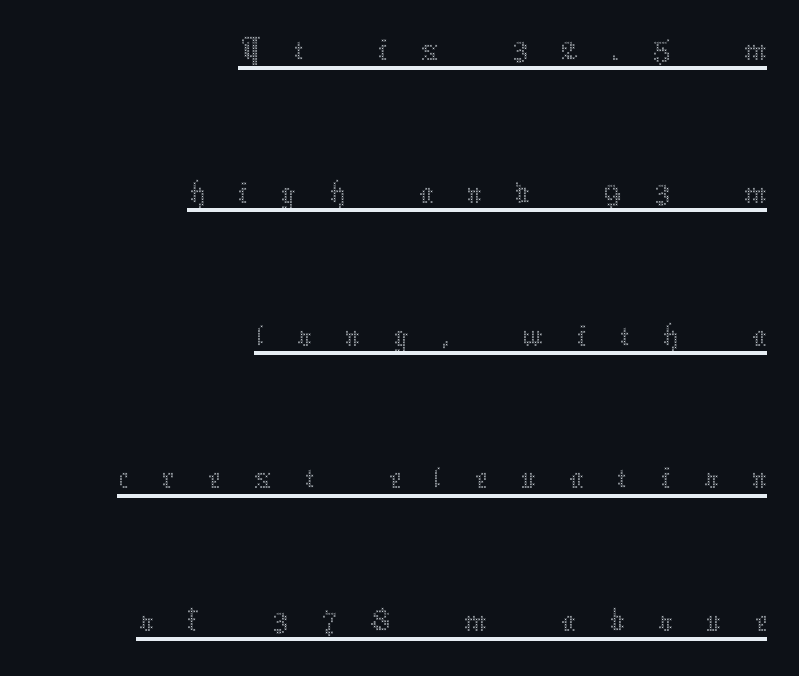
{"italic": "no", "bold": "no", "weight": "thin", "width": "normal", "stroke_contrast": "medium", "x_height": "medium", "monospaced": "no", "underline": "yes", "align": "right", "line_spacing": "loose", "line_spacing_ratio": 1.93, "letter_spacing": "wide", "letter_spacing_em": 0.44, "glyph_px": 74}
